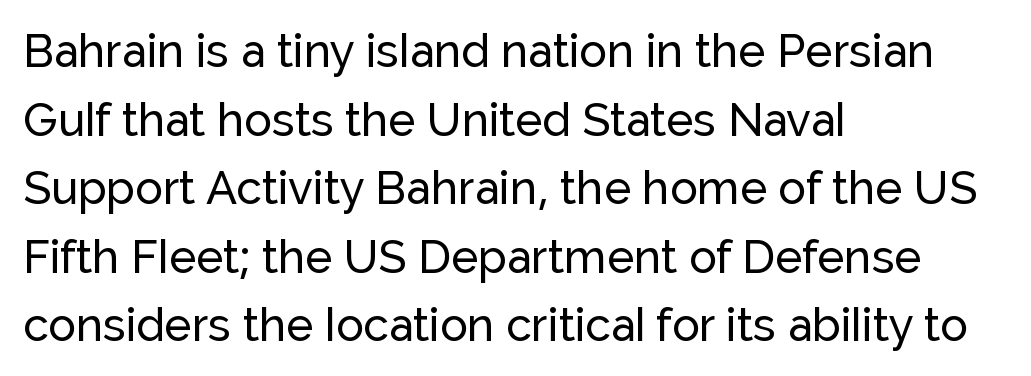
Each new line begins a customary step beneath the previous one. This is sans-serif lettering, the kind often seen on screens and signage. Each letter keeps its own natural width here, so spacing adapts to shape. The tracking reads as untouched default to a designer's eye. The zone under the glyphs is completely vacant. Italic: no, the glyphs are upright roman.
